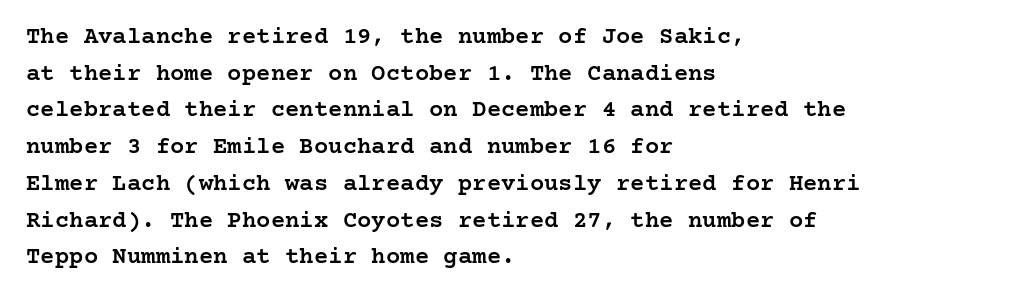
{"italic": "no", "bold": "semi", "underline": "no", "align": "left", "line_spacing": "normal", "line_spacing_ratio": 1.53, "letter_spacing": "normal", "letter_spacing_em": 0.0, "glyph_px": 24}
